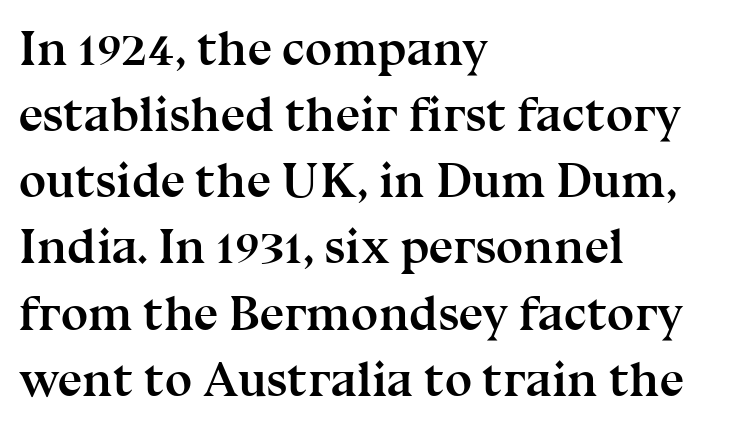
The image shows 49 px semibold serif type, upright; set left-aligned, normal line spacing (1.35x), normal letter spacing, not underlined; medium stroke contrast and a medium x-height.
